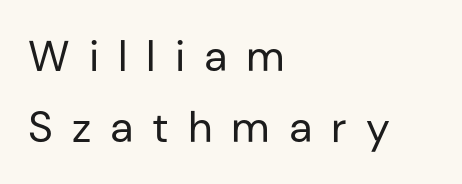
Examine the stroke ends and you'll find no serifs. This sample keeps an unexceptional amount of space between lines. Italic? Not at all — the glyphs are vertical. Alignment: flush left.
